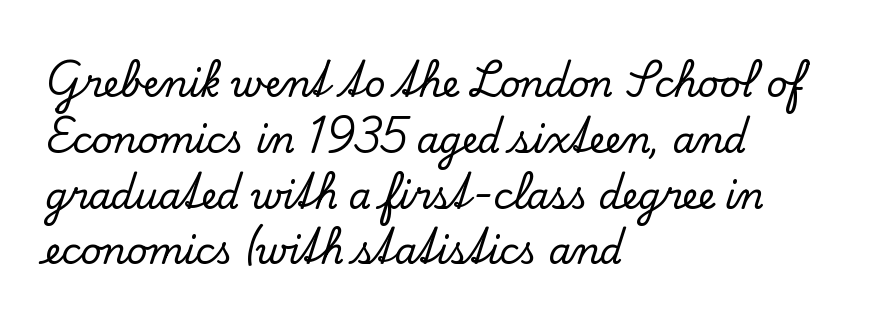
Look at the bottom of the vertical strokes: they flare into serifs here. Caption: multi-line text, flush left, ragged right. Nothing unusual about the tracking: characters are spaced as the font intends. What's the leading like? Ordinary, nothing unusual. Underlining? Definitely not there.
